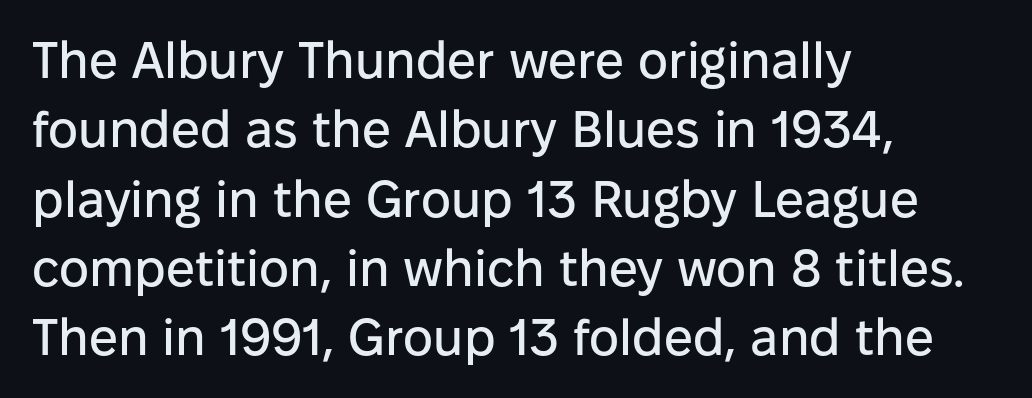
{"serif": "no", "italic": "no", "width": "normal", "stroke_contrast": "low", "x_height": "medium", "monospaced": "no", "underline": "no", "align": "left", "line_spacing": "normal", "line_spacing_ratio": 1.36, "letter_spacing": "normal", "letter_spacing_em": 0.0, "glyph_px": 51}
